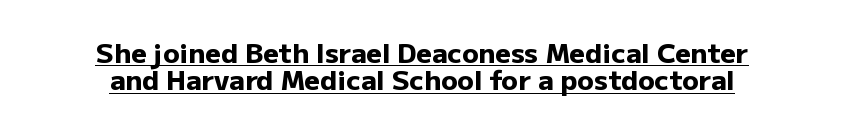
Q: Is the text bold? A: Yes.
Q: Is the text italic (slanted)? A: No, it is upright.
Q: Is the text underlined? A: Yes.
Q: How is the paragraph aligned? A: Centered.
Q: Is the spacing between letters normal or unusually wide? A: Normal.
Q: Is the spacing between lines tight, normal or loose? A: Tight.
